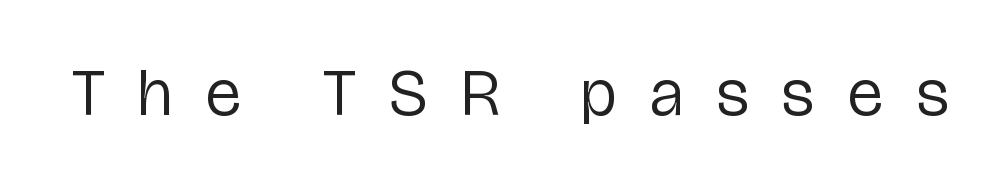
Q: Is the text bold? A: No.
Q: Is the text italic (slanted)? A: No, it is upright.
Q: Is the typeface a serif or a sans-serif typeface? A: Sans-serif.
Q: Is the text underlined? A: No.
Q: Is the spacing between letters normal or unusually wide? A: Unusually wide.
Q: Width (condensed, normal, or wide)? A: Condensed.
Q: Stroke contrast? A: Low.
Q: x-height? A: Medium.
Q: Monospaced? A: No.
